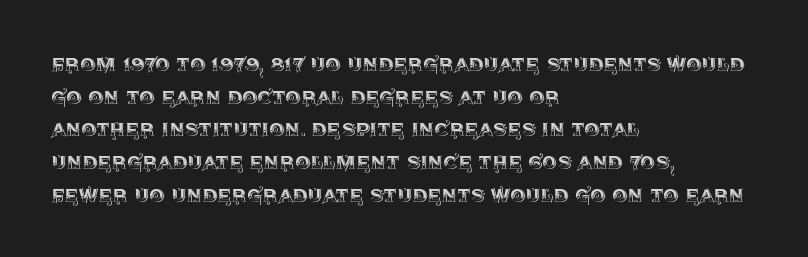
The vertical gap from one line to the next is medium. The rendering keeps characters at their native spacing. The axis of the letterforms is exactly vertical. Bare-footed words on every line. In CSS terms this would be text-align: left.
